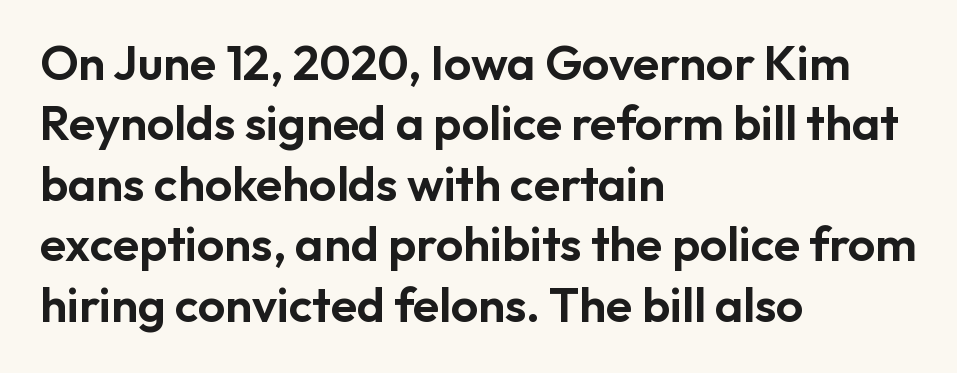
{"serif": "no", "italic": "no", "width": "normal", "stroke_contrast": "low", "x_height": "medium", "monospaced": "no", "underline": "no", "align": "left", "line_spacing": "normal", "line_spacing_ratio": 1.26, "letter_spacing": "normal", "letter_spacing_em": 0.0, "glyph_px": 48}
